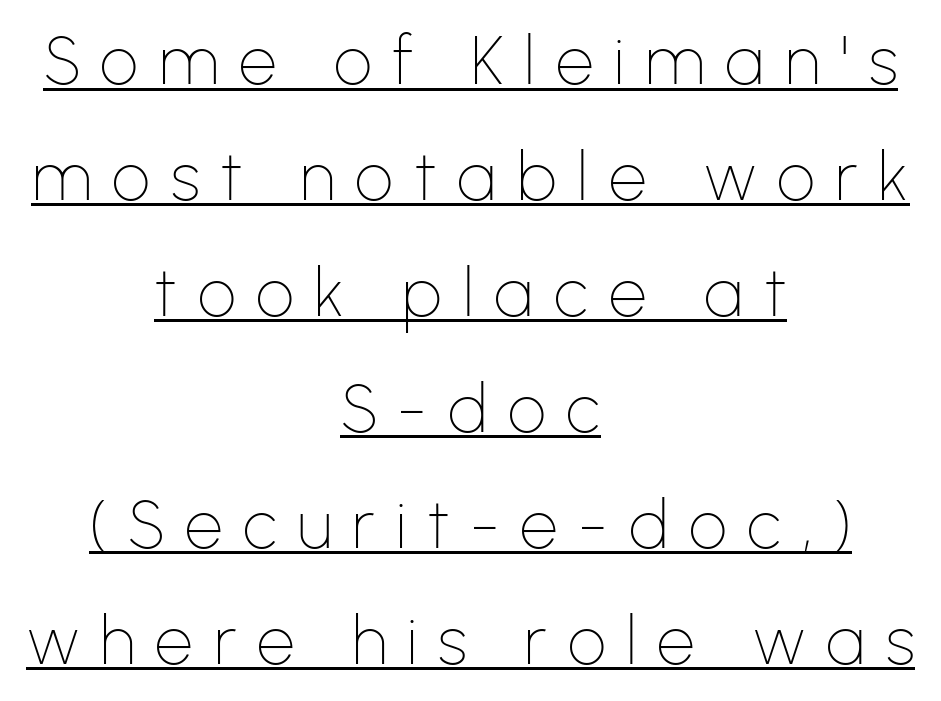
{"serif": "no", "italic": "no", "bold": "no", "weight": "thin", "width": "normal", "stroke_contrast": "low", "x_height": "medium", "monospaced": "no", "underline": "yes", "align": "center", "line_spacing_ratio": 1.73, "letter_spacing": "wide", "letter_spacing_em": 0.31, "glyph_px": 67}
